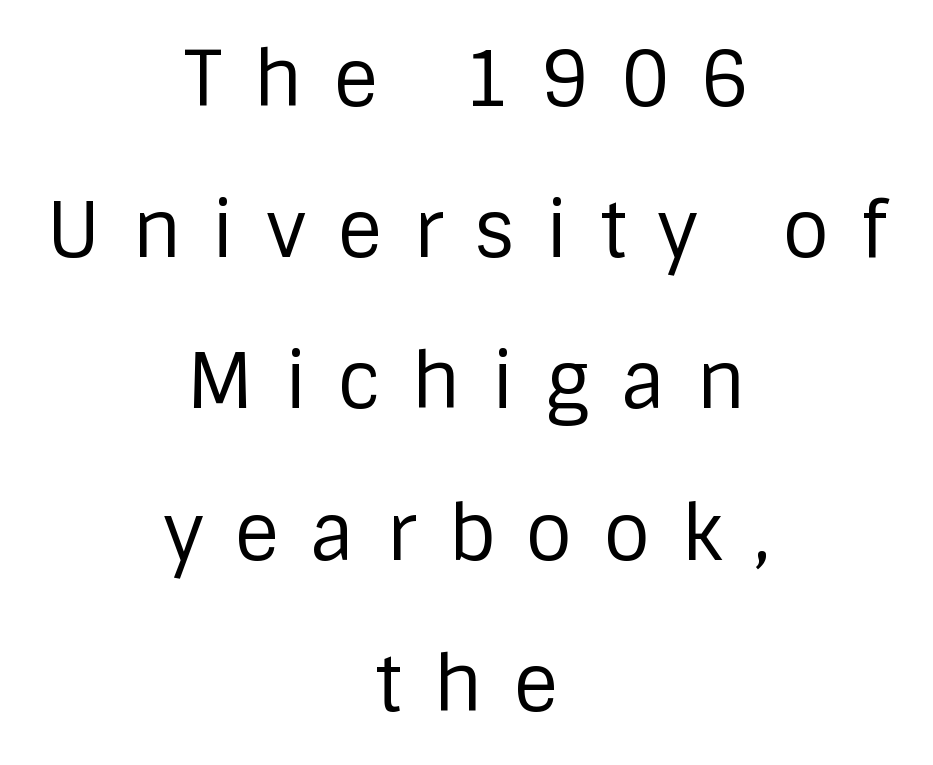
Is the type heavy? It reads as light-to-regular instead. Honestly, the rows look like they've been pulled way apart. Do the characters align in a grid? No, the font is proportional. The space directly below the letters is spotless. Compared with typical body copy, the letter spacing here is much looser.
